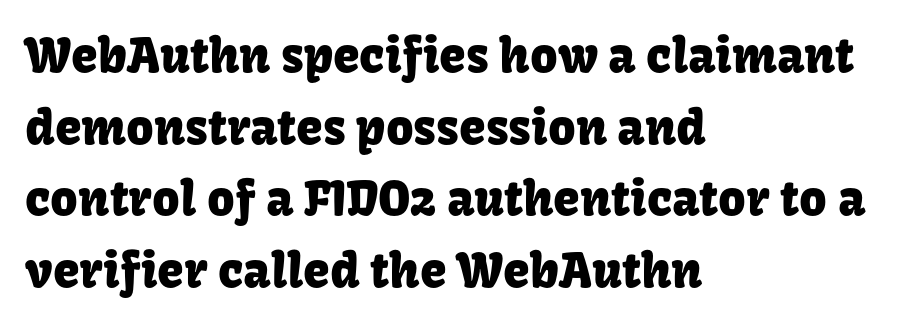
{"serif": "no", "italic": "no", "width": "normal", "stroke_contrast": "low", "x_height": "medium", "monospaced": "no", "underline": "no", "align": "left", "line_spacing": "normal", "line_spacing_ratio": 1.49, "letter_spacing": "normal", "letter_spacing_em": 0.0, "glyph_px": 48}
